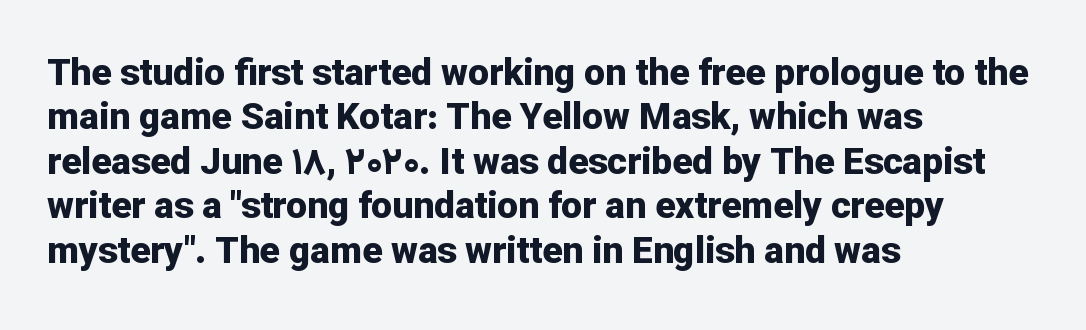
The image shows 37 px bold sans-serif type, upright; set left-aligned, line spacing 1.2x, normal letter spacing, not underlined; low stroke contrast and a medium x-height.
